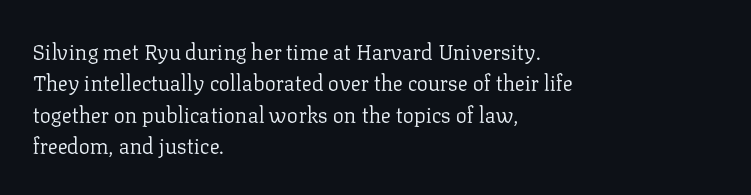
The image shows 21 px text type, upright; set left-aligned, normal line spacing (1.5x), normal letter spacing, not underlined.
